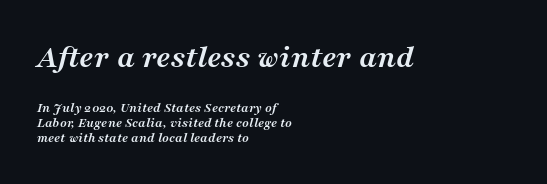
The image shows 33 px semibold serif type, italic (leaning right); set left-aligned, tight line spacing (1.07x), normal letter spacing, not underlined; the first (top) block is 2.36x larger; medium stroke contrast and a medium x-height.
